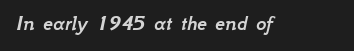
{"italic": "yes", "lean": "right", "slant_degrees": 12, "underline": "no", "letter_spacing": "normal", "letter_spacing_em": 0.0, "glyph_px": 22}
